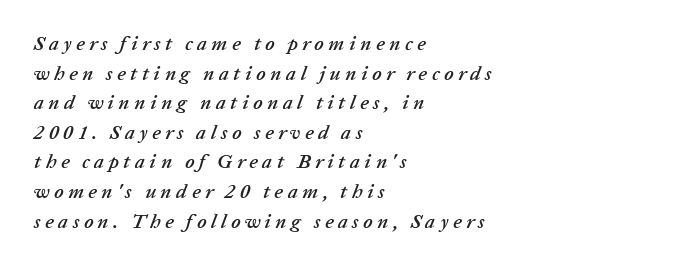
Q: Is the text italic (slanted)? A: Yes, it leans right by about 20 degrees.
Q: Is the text underlined? A: No.
Q: How is the paragraph aligned? A: Left-aligned.
Q: Is the spacing between letters normal or unusually wide? A: Unusually wide.
Q: Is the spacing between lines tight, normal or loose? A: Normal.
